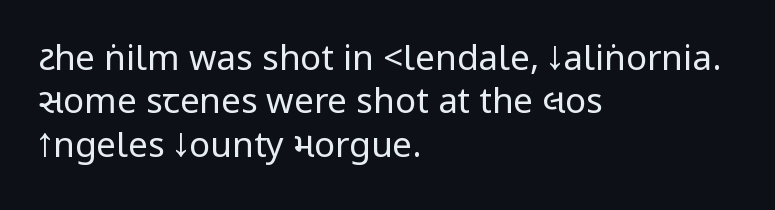
Q: Is the text bold? A: No.
Q: Is the text italic (slanted)? A: No, it is upright.
Q: Is the typeface a serif or a sans-serif typeface? A: Sans-serif.
Q: Is the text underlined? A: No.
Q: How is the paragraph aligned? A: Left-aligned.
Q: Is the spacing between letters normal or unusually wide? A: Normal.
Q: Width (condensed, normal, or wide)? A: Condensed.
Q: Stroke contrast? A: Low.
